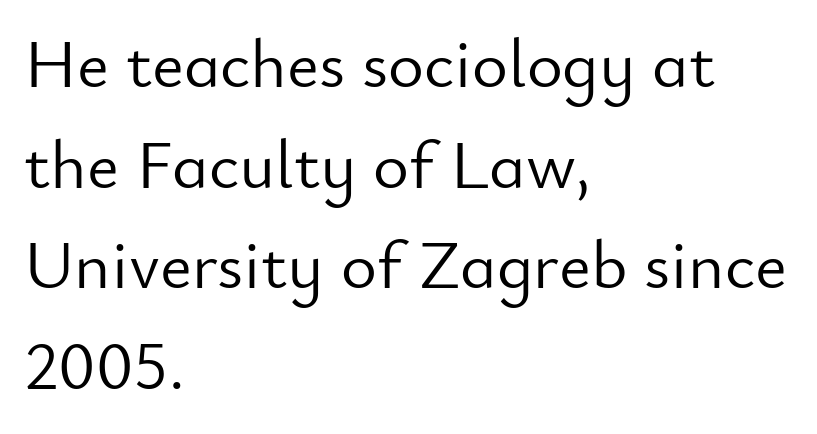
{"serif": "no", "italic": "no", "bold": "no", "weight": "light", "width": "normal", "stroke_contrast": "low", "x_height": "small", "monospaced": "no", "underline": "no", "align": "left", "line_spacing": "normal", "line_spacing_ratio": 1.46, "letter_spacing": "normal", "letter_spacing_em": 0.0, "glyph_px": 69}
